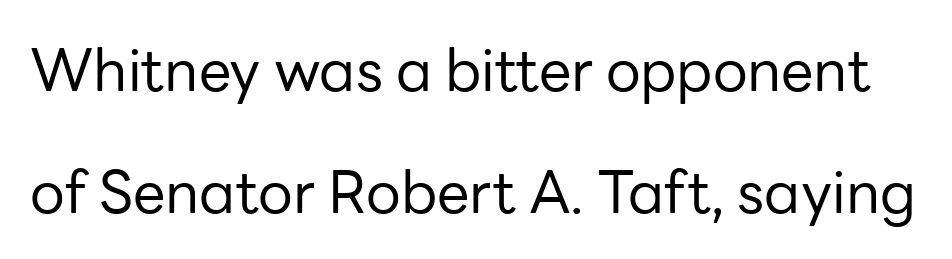
Q: Is the text bold? A: No.
Q: Is the text italic (slanted)? A: No, it is upright.
Q: Is the typeface a serif or a sans-serif typeface? A: Sans-serif.
Q: Is the text underlined? A: No.
Q: Is the spacing between letters normal or unusually wide? A: Normal.
Q: Is the spacing between lines tight, normal or loose? A: Loose.
Q: Width (condensed, normal, or wide)? A: Normal.
Q: Stroke contrast? A: Low.
Q: x-height? A: Medium.
Q: Monospaced? A: No.
